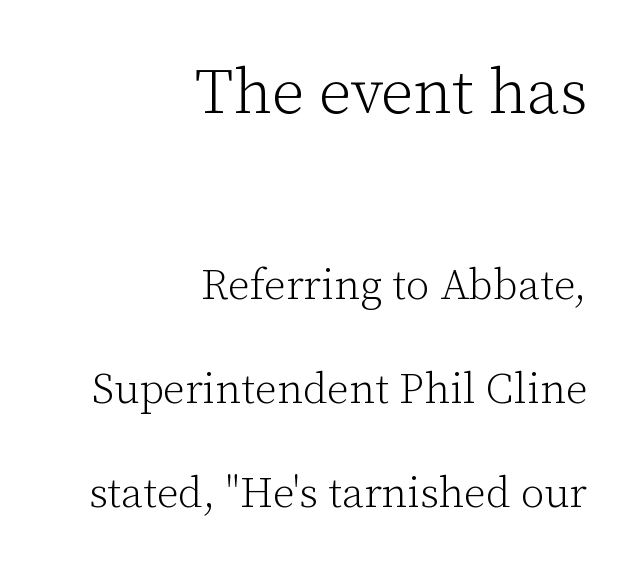
Q: Is the text bold? A: No.
Q: Is the text italic (slanted)? A: No, it is upright.
Q: Is the typeface a serif or a sans-serif typeface? A: Serif.
Q: Is the text underlined? A: No.
Q: How is the paragraph aligned? A: Right-aligned.
Q: Is the spacing between letters normal or unusually wide? A: Normal.
Q: Is the spacing between lines tight, normal or loose? A: Loose.
Q: Which block of text is set in a larger size, the first (top) or the second (bottom)? A: The first (top) one.
Q: Width (condensed, normal, or wide)? A: Normal.
Q: Stroke contrast? A: Low.
Q: x-height? A: Medium.
Q: Monospaced? A: No.
